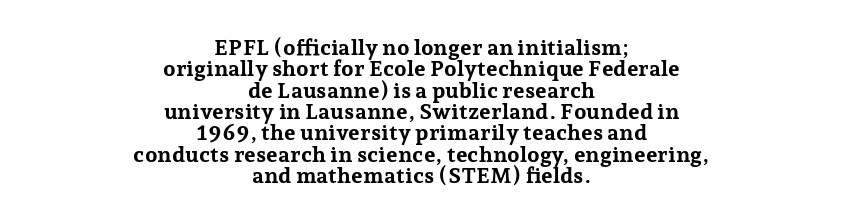
Q: Is the text bold? A: Yes.
Q: Is the text italic (slanted)? A: No, it is upright.
Q: Is the text underlined? A: No.
Q: How is the paragraph aligned? A: Centered.
Q: Is the spacing between letters normal or unusually wide? A: Normal.
Q: Is the spacing between lines tight, normal or loose? A: Tight.
